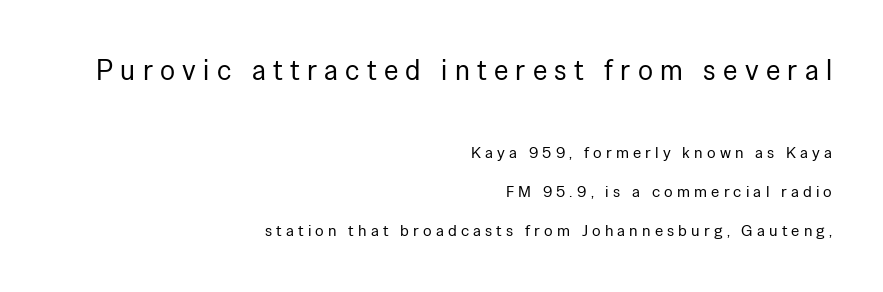
The image shows 28 px regular-weight sans-serif type, upright; set right-aligned, loose line spacing (2.42x), unusually wide letter spacing (+0.26 em), not underlined; the first (top) block is 1.75x larger; low stroke contrast and a medium x-height.
